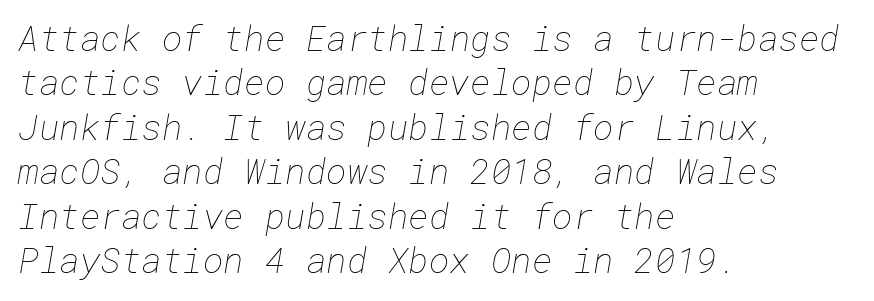
Q: Is the text bold? A: No.
Q: Is the text underlined? A: No.
Q: How is the paragraph aligned? A: Left-aligned.
Q: Is the spacing between letters normal or unusually wide? A: Normal.
Q: Is the spacing between lines tight, normal or loose? A: Normal.
Q: Width (condensed, normal, or wide)? A: Normal.
Q: Stroke contrast? A: Low.
Q: x-height? A: Medium.
